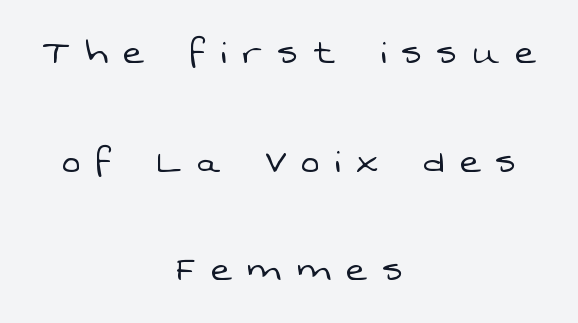
The image shows 44 px light sans-serif type; set centered, loose line spacing (2.47x), unusually wide letter spacing (+0.36 em), not underlined; low stroke contrast and a medium x-height.
